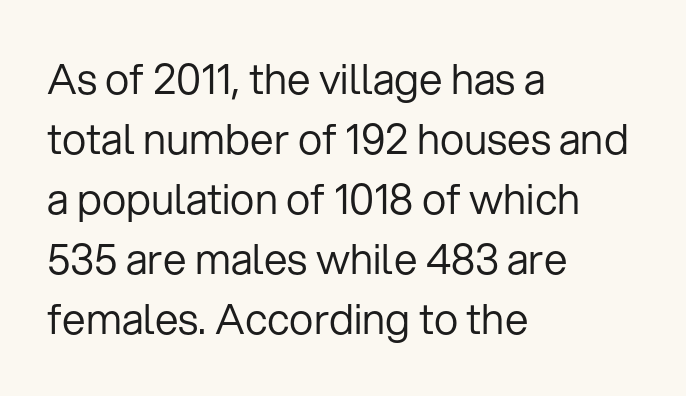
The image shows 42 px regular-weight sans-serif type, upright; set left-aligned, normal line spacing (1.43x), normal letter spacing, not underlined; low stroke contrast and a medium x-height.
